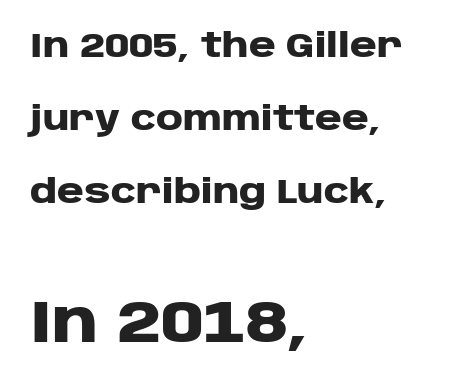
Q: Is the text bold? A: Yes.
Q: Is the text italic (slanted)? A: No, it is upright.
Q: Is the typeface a serif or a sans-serif typeface? A: Sans-serif.
Q: Is the text underlined? A: No.
Q: How is the paragraph aligned? A: Left-aligned.
Q: Is the spacing between letters normal or unusually wide? A: Normal.
Q: Is the spacing between lines tight, normal or loose? A: Loose.
Q: Which block of text is set in a larger size, the first (top) or the second (bottom)? A: The second (bottom) one.
Q: Width (condensed, normal, or wide)? A: Wide.
Q: Stroke contrast? A: Low.
Q: x-height? A: Large.
Q: Monospaced? A: No.
